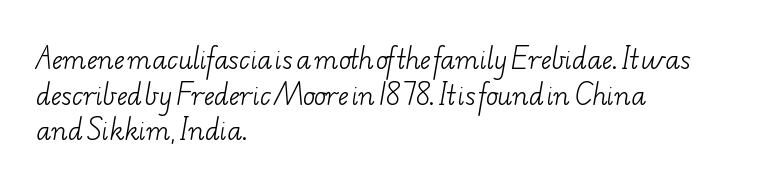
Q: Is the text bold? A: No.
Q: Is the text underlined? A: No.
Q: How is the paragraph aligned? A: Left-aligned.
Q: Is the spacing between letters normal or unusually wide? A: Normal.
Q: Is the spacing between lines tight, normal or loose? A: Normal.
